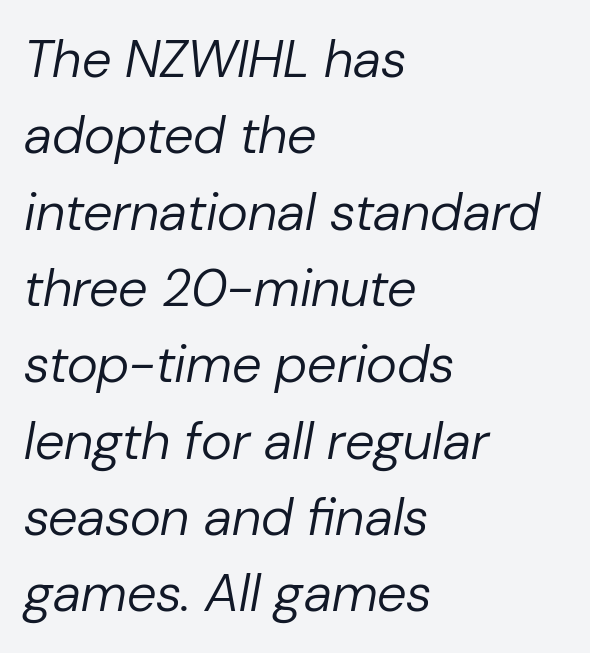
The image shows 53 px regular-weight type, italic (leaning right); set left-aligned, normal line spacing (1.44x), normal letter spacing, not underlined; low stroke contrast and a medium x-height.
